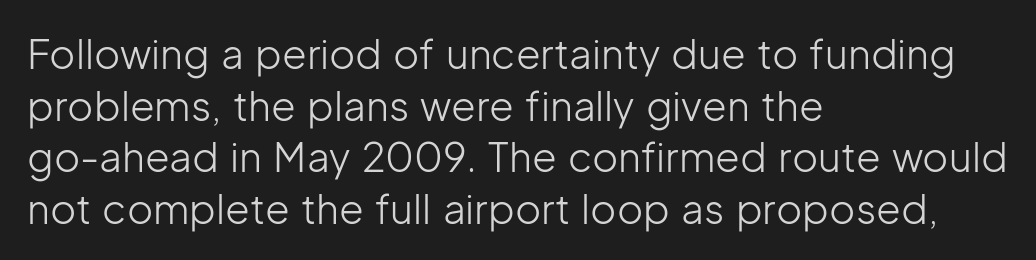
Regarding leading, the lines here are spaced in the standard way. Check the space under the baseline: it is left empty. Alignment: flush left. The text was rendered using a sans face with plain stroke endings.
